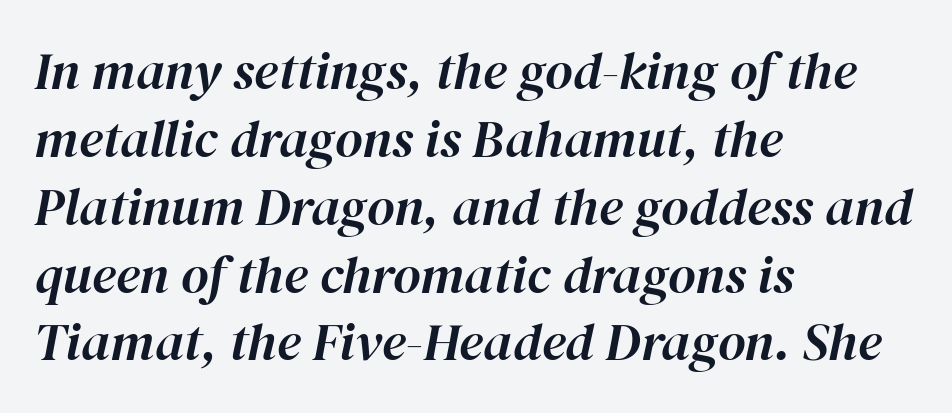
Q: Is the text italic (slanted)? A: Yes, it leans right by about 12 degrees.
Q: Is the text underlined? A: No.
Q: How is the paragraph aligned? A: Left-aligned.
Q: Is the spacing between letters normal or unusually wide? A: Normal.
Q: Is the spacing between lines tight, normal or loose? A: Normal.
Q: Width (condensed, normal, or wide)? A: Normal.
Q: Stroke contrast? A: High.
Q: x-height? A: Medium.
Q: Monospaced? A: No.
